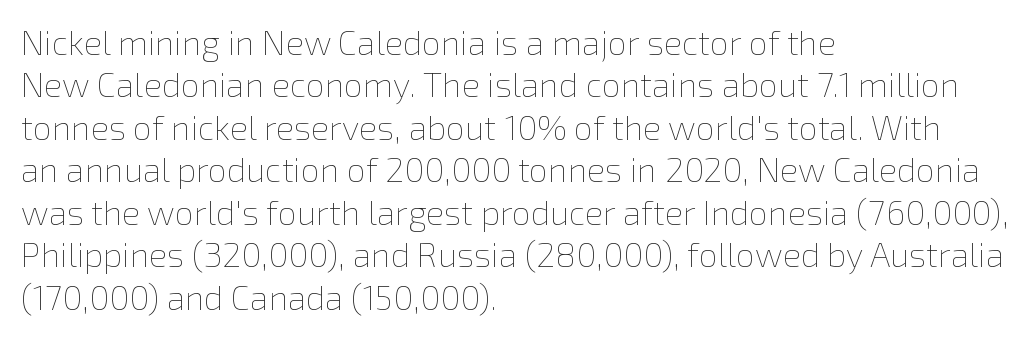
The image shows 34 px thin type, upright; set left-aligned, normal line spacing (1.25x), normal letter spacing, not underlined; a medium x-height.
